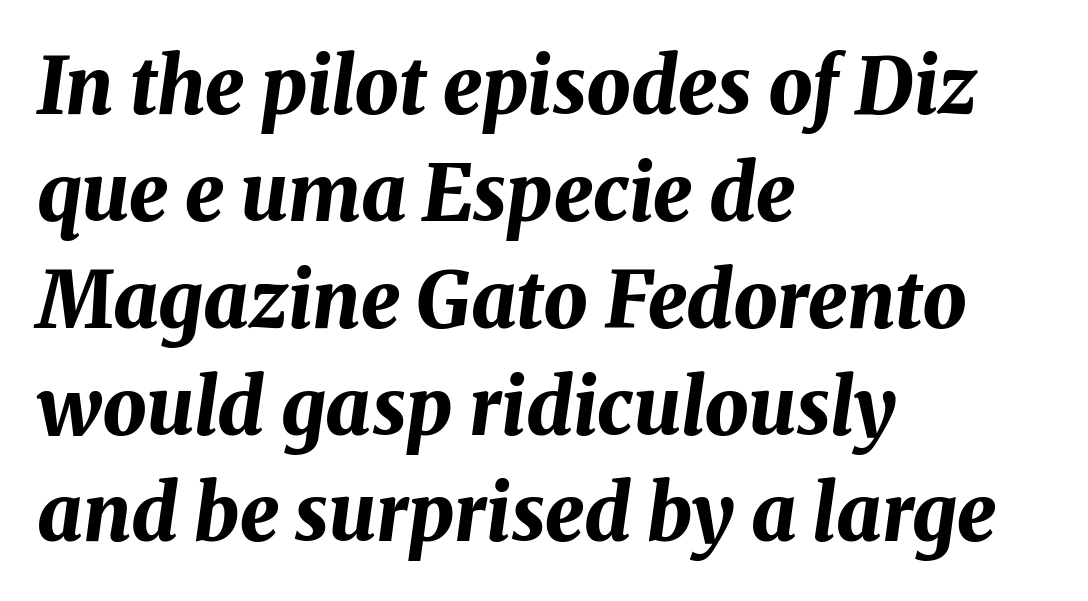
The image shows 78 px bold type, italic (leaning right); set left-aligned, normal line spacing (1.37x), normal letter spacing, not underlined; medium stroke contrast and a medium x-height.
